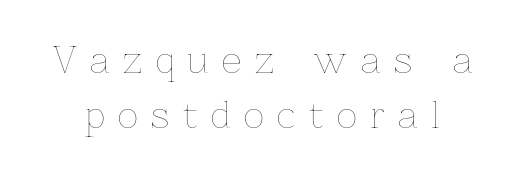
Q: Is the text bold? A: No.
Q: Is the text italic (slanted)? A: No, it is upright.
Q: Is the text underlined? A: No.
Q: Is the spacing between letters normal or unusually wide? A: Unusually wide.
Q: Is the spacing between lines tight, normal or loose? A: Normal.
Q: Width (condensed, normal, or wide)? A: Normal.
Q: Stroke contrast? A: Low.
Q: x-height? A: Medium.
Q: Monospaced? A: No.
